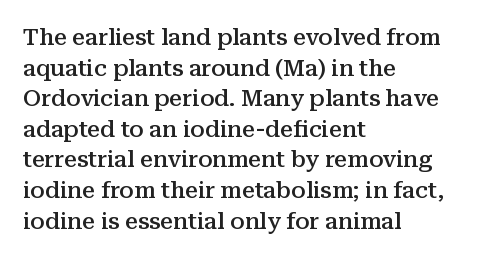
The image shows 23 px text type, upright; set left-aligned, normal line spacing (1.33x), normal letter spacing, not underlined.
